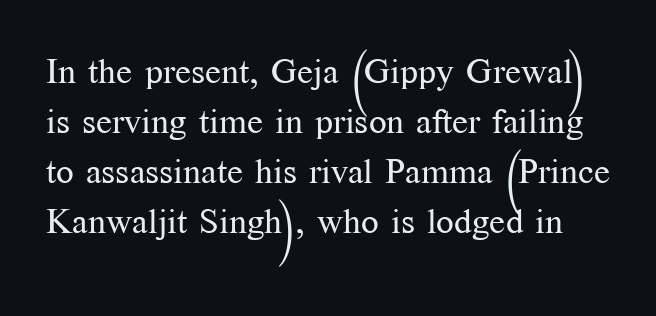
The image shows 35 px regular-weight serif type, upright; set normal line spacing (1.43x), normal letter spacing, not underlined; medium stroke contrast and a medium x-height.
